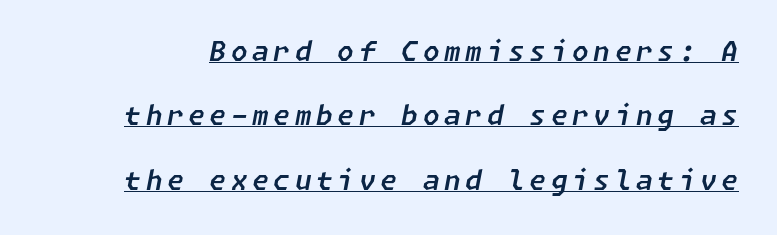
The image shows 27 px text type, italic (leaning right); set loose line spacing (2.38x), underlined.
